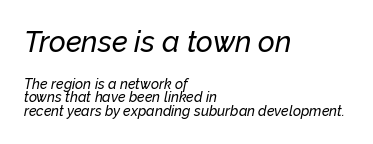
{"italic": "yes", "lean": "right", "slant_degrees": 12, "width": "normal", "stroke_contrast": "low", "x_height": "medium", "monospaced": "no", "underline": "no", "align": "left", "line_spacing": "tight", "line_spacing_ratio": 0.96, "letter_spacing": "normal", "letter_spacing_em": 0.0, "larger_block": "first", "size_ratio": 2.07, "glyph_px": 29}
